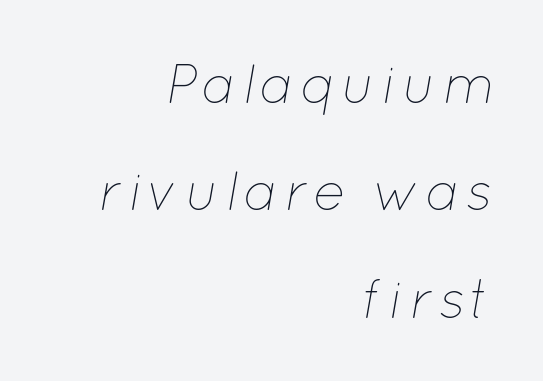
{"italic": "yes", "lean": "right", "slant_degrees": 12, "bold": "no", "weight": "thin", "width": "normal", "stroke_contrast": "low", "x_height": "medium", "monospaced": "no", "underline": "no", "align": "right", "line_spacing": "loose", "line_spacing_ratio": 1.99, "glyph_px": 54}
